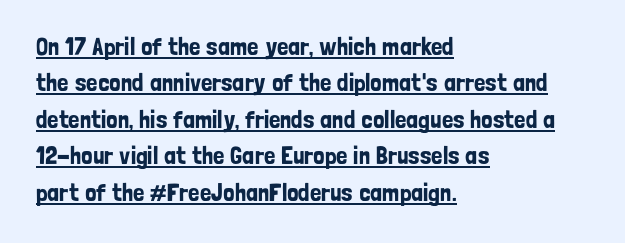
Q: Is the text italic (slanted)? A: No, it is upright.
Q: Is the text underlined? A: Yes.
Q: How is the paragraph aligned? A: Left-aligned.
Q: Is the spacing between letters normal or unusually wide? A: Normal.
Q: Is the spacing between lines tight, normal or loose? A: Normal.
